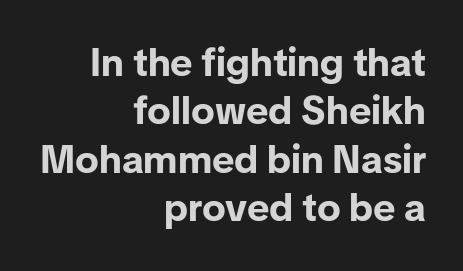
The passage shown is typed in a proportional face where columns would drift. Observe the ordinary spacing: letters are neighbours, not strangers. This sample uses an upright cut, with every glyph sitting square on the baseline. These lines stack with their right ends in a neat column. Font category for this specimen: sans-serif.
